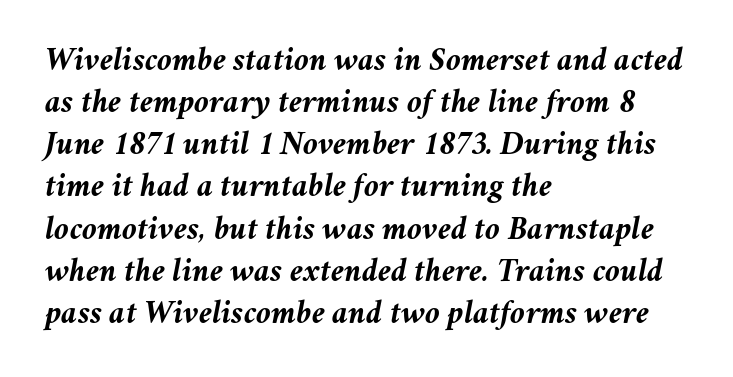
The image shows 34 px semibold type, italic (leaning right); set left-aligned, line spacing 1.24x, normal letter spacing, not underlined; medium stroke contrast and a medium x-height.
